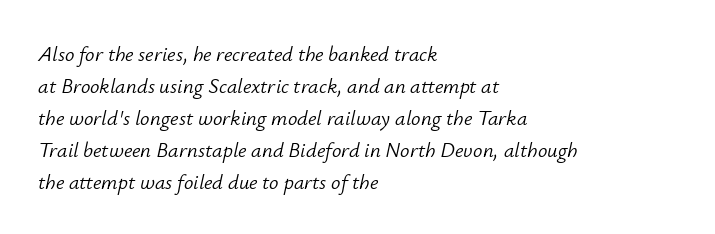
Q: Is the text bold? A: No.
Q: Is the text italic (slanted)? A: Yes, it leans right by about 12 degrees.
Q: Is the text underlined? A: No.
Q: How is the paragraph aligned? A: Left-aligned.
Q: Is the spacing between letters normal or unusually wide? A: Normal.
Q: Is the spacing between lines tight, normal or loose? A: Normal.
